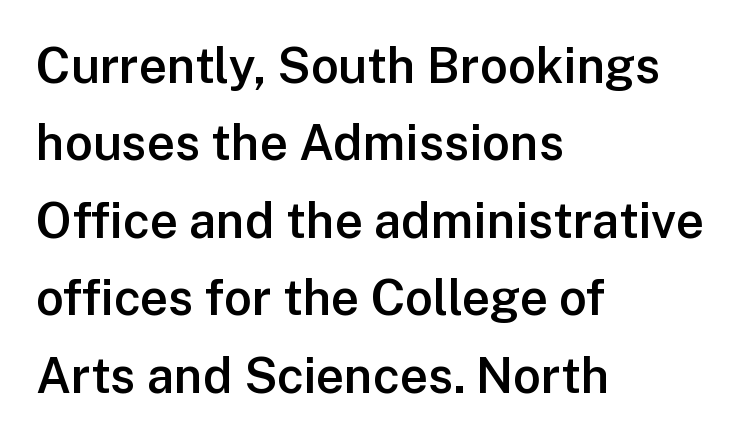
{"serif": "no", "italic": "no", "bold": "semi", "weight": "semibold", "width": "normal", "stroke_contrast": "low", "x_height": "medium", "monospaced": "no", "underline": "no", "align": "left", "line_spacing": "normal", "line_spacing_ratio": 1.58, "letter_spacing": "normal", "letter_spacing_em": 0.0, "glyph_px": 49}
